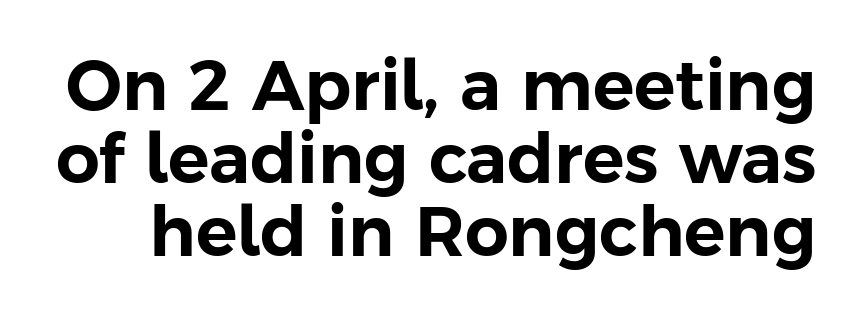
The image shows 69 px sans-serif type, upright; set tight line spacing (1.06x), normal letter spacing, not underlined; low stroke contrast and a medium x-height.
